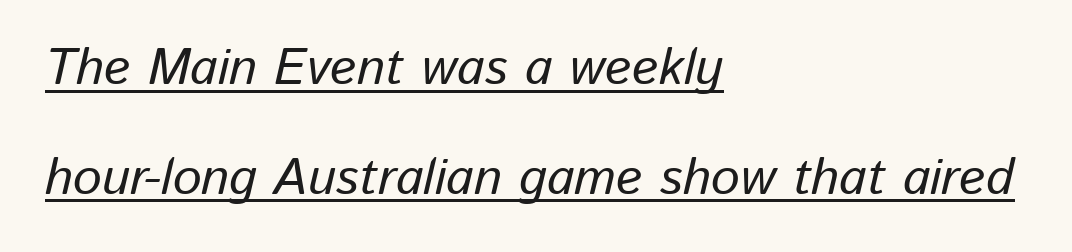
{"italic": "yes", "lean": "right", "slant_degrees": 13, "width": "normal", "stroke_contrast": "low", "x_height": "medium", "monospaced": "no", "underline": "yes", "align": "left", "line_spacing": "loose", "line_spacing_ratio": 2.15, "letter_spacing": "normal", "letter_spacing_em": 0.0, "glyph_px": 51}
